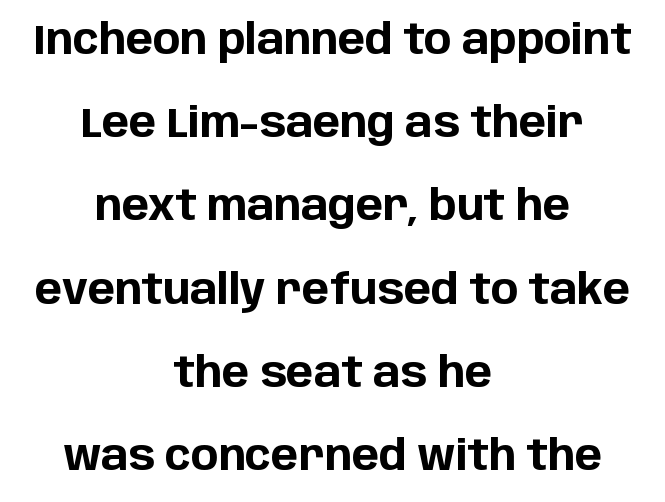
Q: Is the text bold? A: Yes.
Q: Is the text italic (slanted)? A: No, it is upright.
Q: Is the typeface a serif or a sans-serif typeface? A: Sans-serif.
Q: Is the text underlined? A: No.
Q: How is the paragraph aligned? A: Centered.
Q: Is the spacing between letters normal or unusually wide? A: Normal.
Q: Is the spacing between lines tight, normal or loose? A: Loose.
Q: Width (condensed, normal, or wide)? A: Normal.
Q: Stroke contrast? A: Low.
Q: x-height? A: Large.
Q: Monospaced? A: No.
